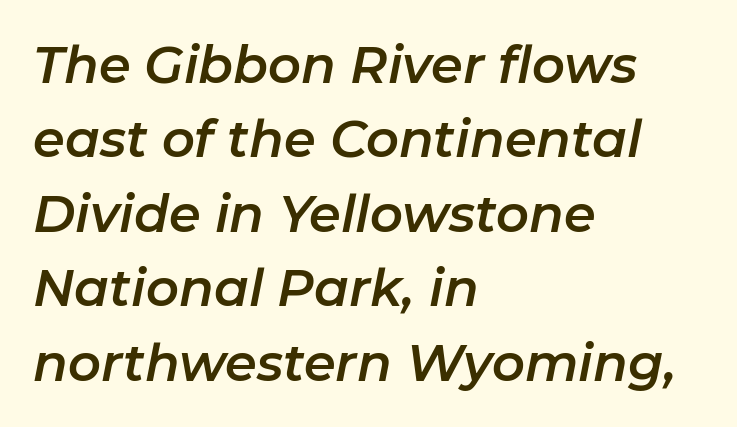
{"italic": "yes", "lean": "right", "slant_degrees": 11, "width": "normal", "stroke_contrast": "low", "x_height": "medium", "monospaced": "no", "underline": "no", "align": "left", "line_spacing": "normal", "line_spacing_ratio": 1.46, "letter_spacing": "normal", "letter_spacing_em": 0.0, "glyph_px": 51}
